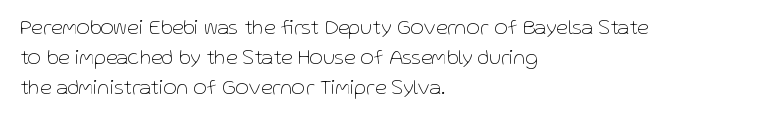
{"italic": "no", "bold": "no", "underline": "no", "align": "left", "line_spacing": "normal", "line_spacing_ratio": 1.43, "letter_spacing": "normal", "letter_spacing_em": 0.0, "glyph_px": 21}
